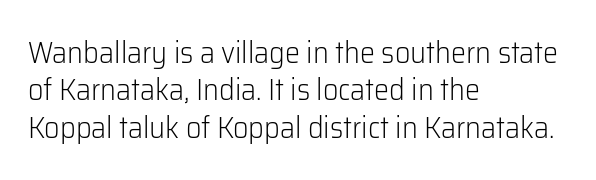
Q: Is the text bold? A: No.
Q: Is the text italic (slanted)? A: No, it is upright.
Q: Is the typeface a serif or a sans-serif typeface? A: Sans-serif.
Q: Is the text underlined? A: No.
Q: How is the paragraph aligned? A: Left-aligned.
Q: Is the spacing between letters normal or unusually wide? A: Normal.
Q: Is the spacing between lines tight, normal or loose? A: Normal.
Q: Width (condensed, normal, or wide)? A: Normal.
Q: Stroke contrast? A: Low.
Q: x-height? A: Medium.
Q: Monospaced? A: No.
